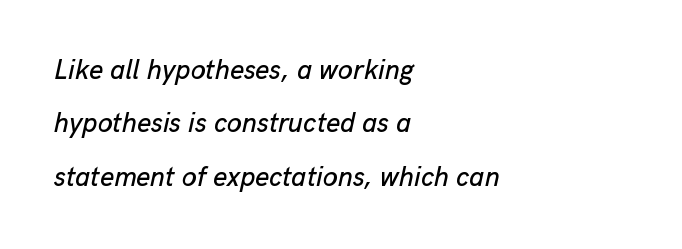
Any mark beneath the type? The region is blank. Successive baselines arrive slowly, with a big drop between each. Where is the straight margin? On the left. No extra tracking has been applied to these lines.
